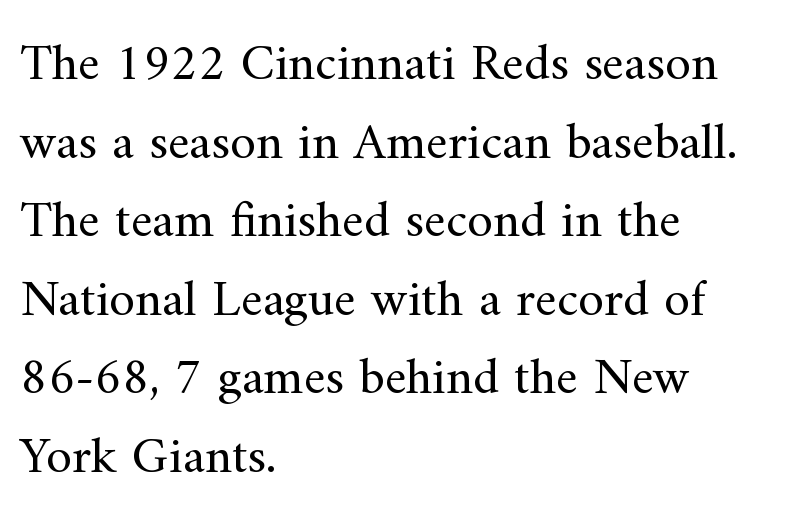
{"serif": "yes", "italic": "no", "bold": "no", "weight": "regular", "width": "normal", "stroke_contrast": "medium", "x_height": "small", "monospaced": "no", "underline": "no", "align": "left", "line_spacing": "normal", "line_spacing_ratio": 1.51, "letter_spacing": "normal", "letter_spacing_em": 0.0, "glyph_px": 52}
